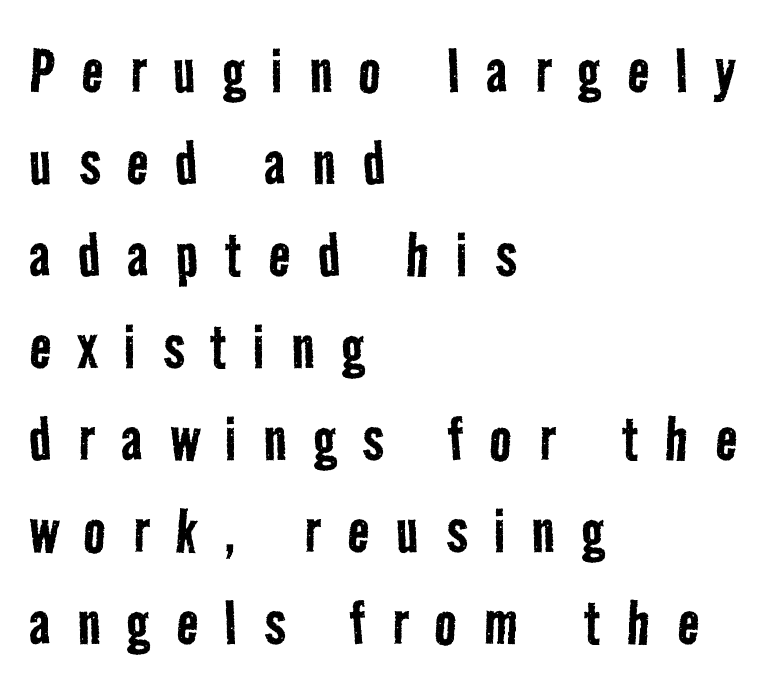
The image shows 73 px regular-weight, condensed sans-serif type; set left-aligned, normal line spacing (1.26x), unusually wide letter spacing (+0.37 em), not underlined; low stroke contrast and a medium x-height.
